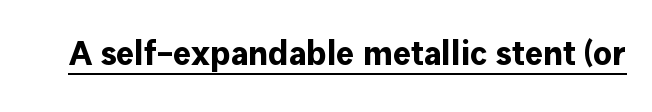
Q: Is the text bold? A: Yes.
Q: Is the text italic (slanted)? A: No, it is upright.
Q: Is the typeface a serif or a sans-serif typeface? A: Sans-serif.
Q: Is the text underlined? A: Yes.
Q: Is the spacing between letters normal or unusually wide? A: Normal.
Q: Width (condensed, normal, or wide)? A: Normal.
Q: Stroke contrast? A: Low.
Q: x-height? A: Medium.
Q: Monospaced? A: No.
